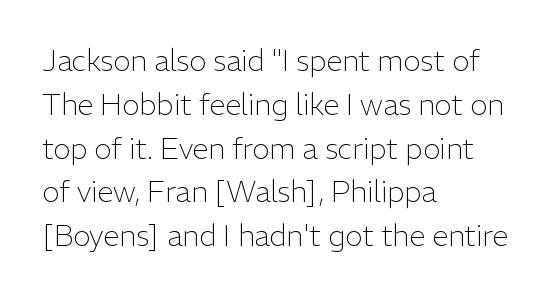
These glyphs show unthickened strokes, regular width or finer. The setting favours the left margin, as ordinary paragraphs usually do. These lines keep a tight, regular rhythm from letter to letter. The vertical gap from one line to the next is medium. Anything drawn beneath the words? Only blank space. The glyphs in this specimen are sans serif.
